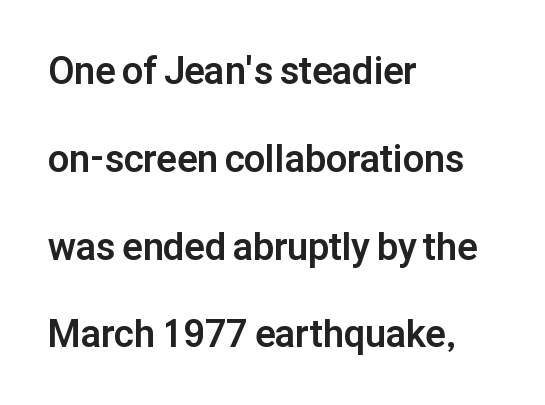
The image shows 38 px bold sans-serif type, upright; set left-aligned, loose line spacing (2.31x), normal letter spacing, not underlined; low stroke contrast and a medium x-height.
